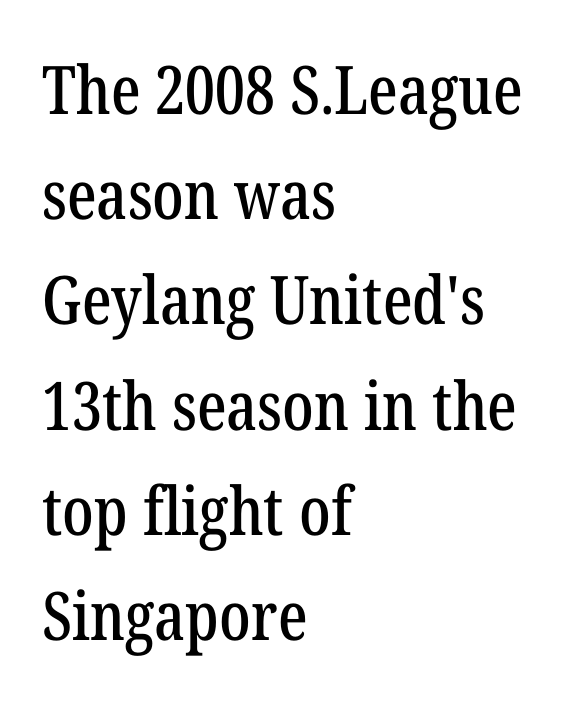
{"serif": "yes", "italic": "no", "width": "condensed", "stroke_contrast": "low", "x_height": "medium", "monospaced": "no", "underline": "no", "align": "left", "line_spacing": "normal", "line_spacing_ratio": 1.57, "letter_spacing": "normal", "letter_spacing_em": 0.0, "glyph_px": 67}
